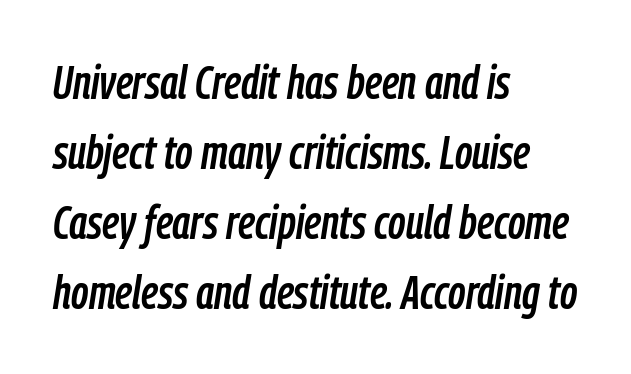
Note the varied advance widths — an 'i' is clearly narrower than an 'm'. This sample is left-justified, so line endings fall wherever the words run out. The words here are not underlined. The leading is moderate, giving the passage an even texture. Short note: letters normally spaced. Looking at the ascenders, they clearly lean.
